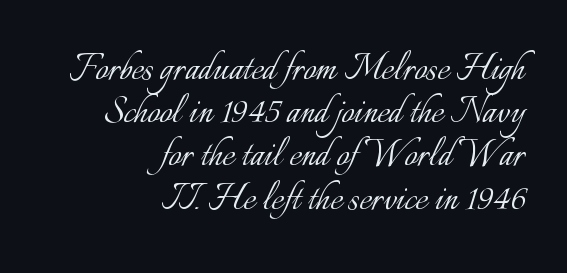
The image shows 45 px light type; set right-aligned, tight line spacing (0.96x), normal letter spacing, not underlined; low stroke contrast and a small x-height.
